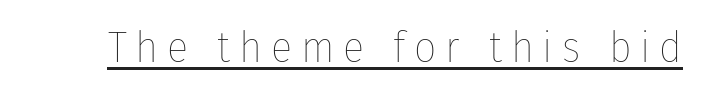
The image shows 44 px thin, condensed type, upright; set unusually wide letter spacing (+0.2 em), underlined; low stroke contrast and a medium x-height.
